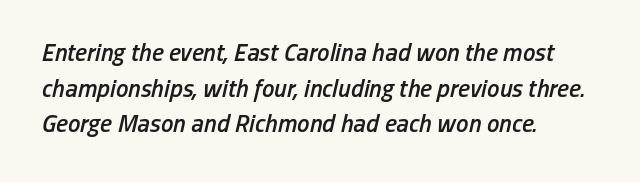
Q: Is the text bold? A: Semi-bold.
Q: Is the text italic (slanted)? A: Yes, it leans right by about 13 degrees.
Q: Is the text underlined? A: No.
Q: How is the paragraph aligned? A: Left-aligned.
Q: Is the spacing between letters normal or unusually wide? A: Normal.
Q: Is the spacing between lines tight, normal or loose? A: Normal.
